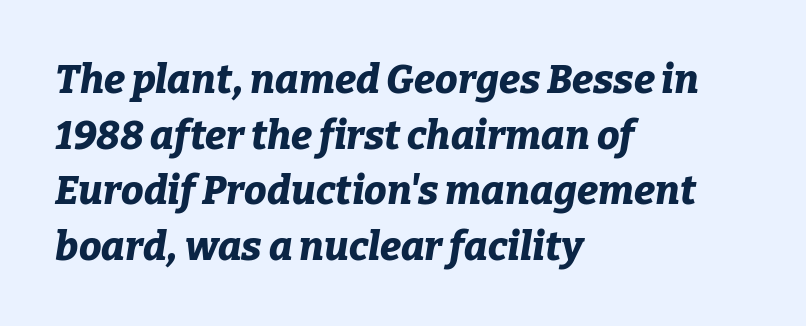
The passage shown is not underscored anywhere. Reading down the column, the eye jumps a familiar distance to each next line. Here the designer chose a conventional face with non-uniform glyph widths. These lines are set flush left with a ragged right edge.
